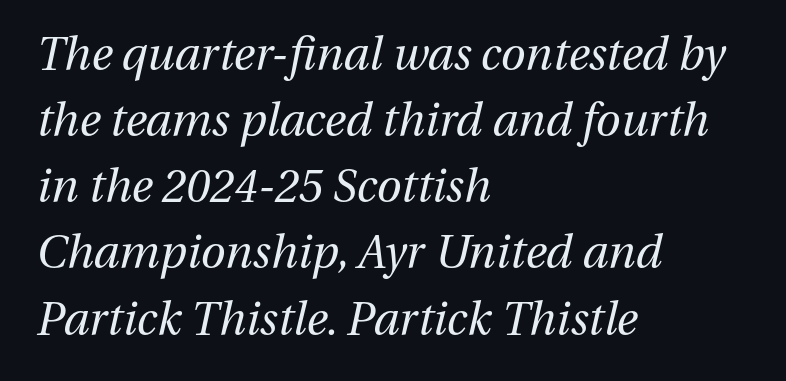
{"italic": "yes", "lean": "right", "slant_degrees": 13, "bold": "no", "weight": "regular", "width": "normal", "stroke_contrast": "medium", "x_height": "medium", "monospaced": "no", "underline": "no", "align": "left", "line_spacing": "normal", "line_spacing_ratio": 1.47, "letter_spacing": "normal", "letter_spacing_em": 0.0, "glyph_px": 45}
